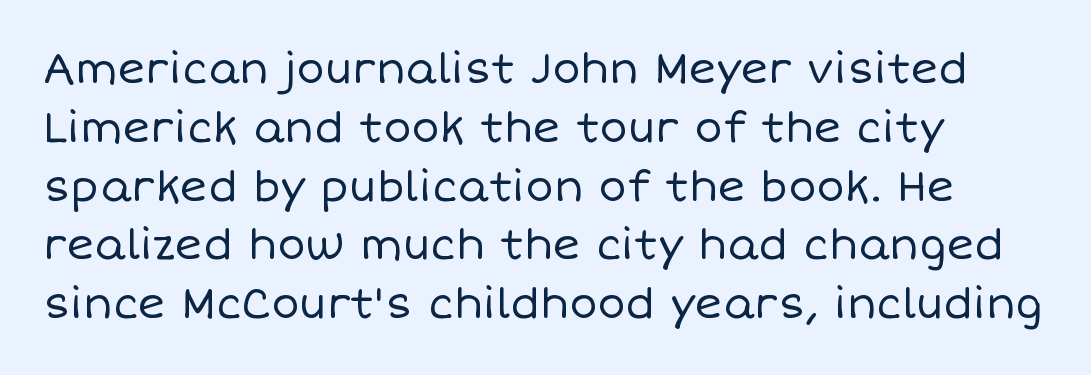
The image shows 42 px regular-weight type, upright; set left-aligned, normal line spacing (1.4x), normal letter spacing, not underlined; low stroke contrast and a large x-height.
